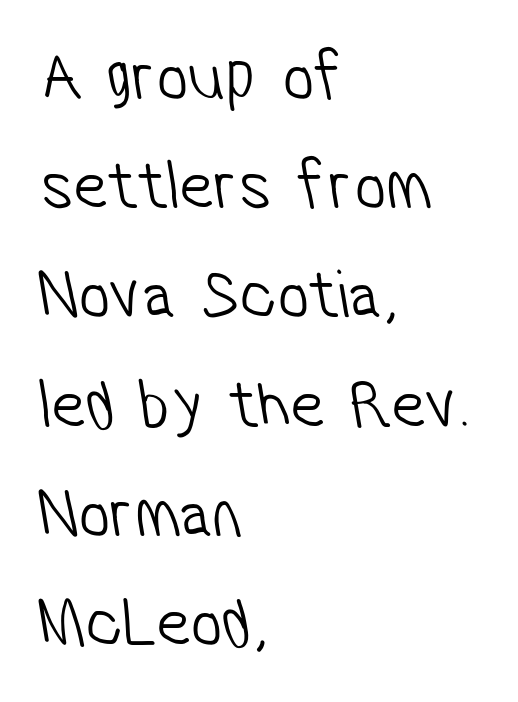
The zone under the glyphs is completely vacant. The text block is weighted toward the left margin, trailing off unevenly rightward. The characters display no serif detailing; their extremities are plain. The line-height multiplier appears to be the usual default.
